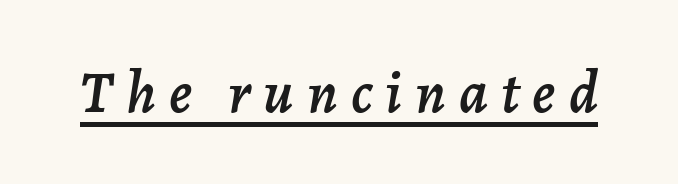
Q: Is the text italic (slanted)? A: Yes, it leans right by about 7 degrees.
Q: Is the text underlined? A: Yes.
Q: Is the spacing between letters normal or unusually wide? A: Unusually wide.
Q: Width (condensed, normal, or wide)? A: Normal.
Q: Stroke contrast? A: Low.
Q: x-height? A: Medium.
Q: Monospaced? A: No.
